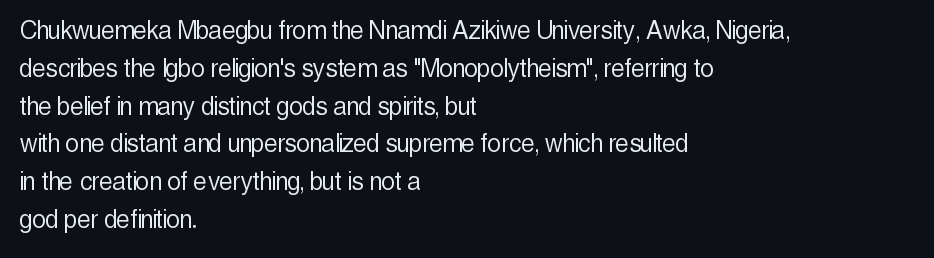
Q: Is the text bold? A: No.
Q: Is the text italic (slanted)? A: No, it is upright.
Q: Is the typeface a serif or a sans-serif typeface? A: Sans-serif.
Q: Is the text underlined? A: No.
Q: How is the paragraph aligned? A: Left-aligned.
Q: Is the spacing between letters normal or unusually wide? A: Normal.
Q: Is the spacing between lines tight, normal or loose? A: Normal.
Q: Width (condensed, normal, or wide)? A: Condensed.
Q: x-height? A: Medium.
Q: Monospaced? A: No.
